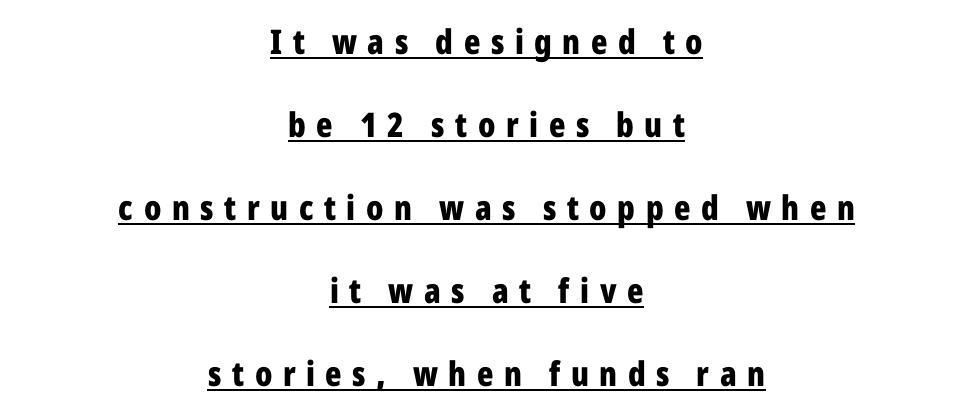
Glance below the letters and you will spot a drawn line. Looks like regular typesetting: each glyph gets only the width it needs. The face used here is rendered with a markedly widened letterfit. Horizontally, the lines are justified to the midpoint only. Loosely led — the rows are spread out. No italicization has been applied; the sample stays upright.
